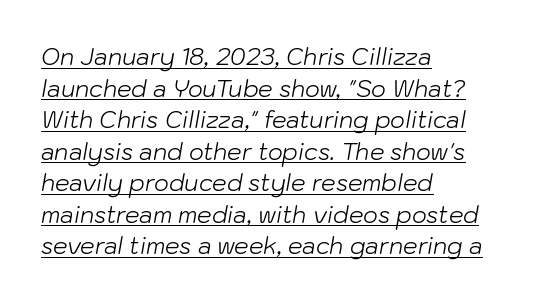
The image shows 23 px text type, italic (leaning right); set left-aligned, normal line spacing (1.37x), normal letter spacing, underlined.
